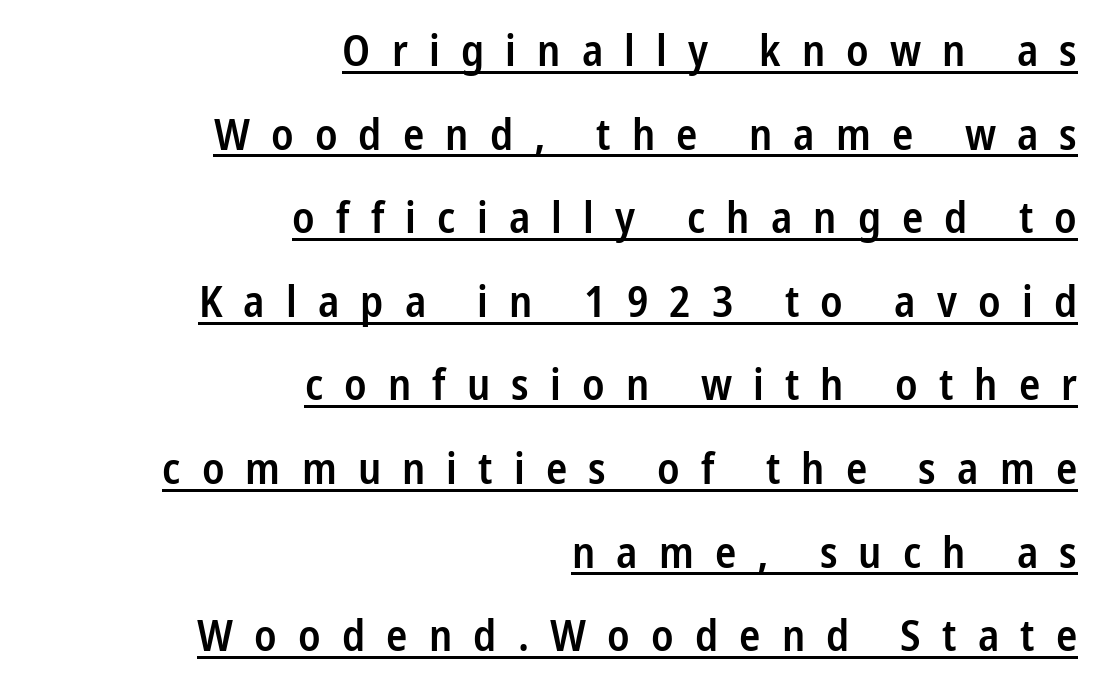
The designer dialed line spacing up above the default. Letterform terminals end flat and unadorned throughout the passage. Right-aligned paragraph, ragged on the left. The type sits square on the baseline with zero lean. A typesetter would call this proportional, since set widths differ per character. I'd describe the lettering as semibold — firm but not a full bold.
